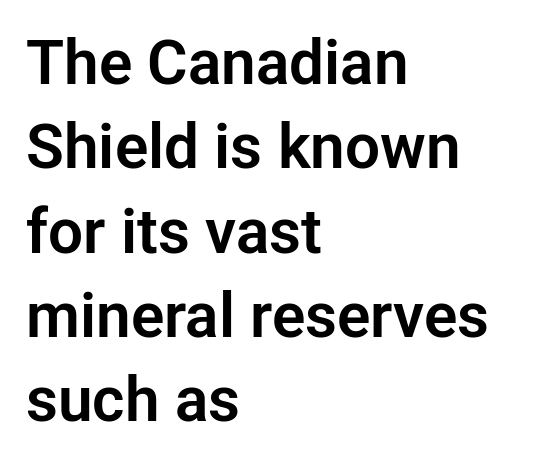
Q: Is the text italic (slanted)? A: No, it is upright.
Q: Is the typeface a serif or a sans-serif typeface? A: Sans-serif.
Q: Is the text underlined? A: No.
Q: How is the paragraph aligned? A: Left-aligned.
Q: Is the spacing between letters normal or unusually wide? A: Normal.
Q: Is the spacing between lines tight, normal or loose? A: Normal.
Q: Width (condensed, normal, or wide)? A: Normal.
Q: Stroke contrast? A: Low.
Q: x-height? A: Medium.
Q: Monospaced? A: No.
